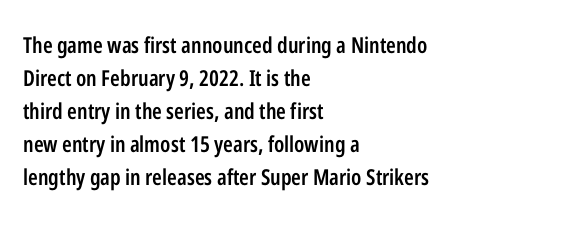
Ascenders rise straight up at ninety degrees. No word sits above an underline. Casual observation: everything's shoved over to the left. Between one letter and the next there's only the usual sliver of space.
